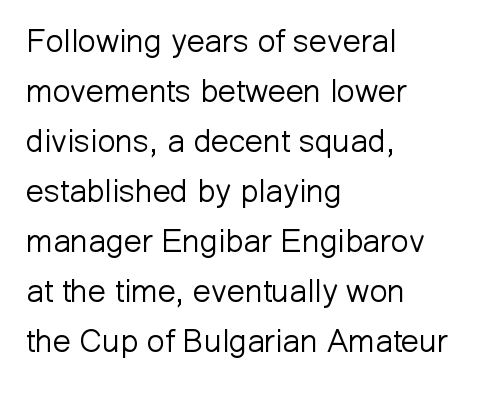
The image shows 32 px light sans-serif type, upright; set left-aligned, normal line spacing (1.56x), normal letter spacing, not underlined; low stroke contrast and a medium x-height.
